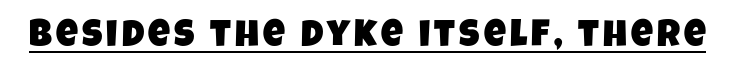
Q: Is the typeface a serif or a sans-serif typeface? A: Sans-serif.
Q: Is the text underlined? A: Yes.
Q: Width (condensed, normal, or wide)? A: Condensed.
Q: Stroke contrast? A: Low.
Q: x-height? A: Large.
Q: Monospaced? A: No.
